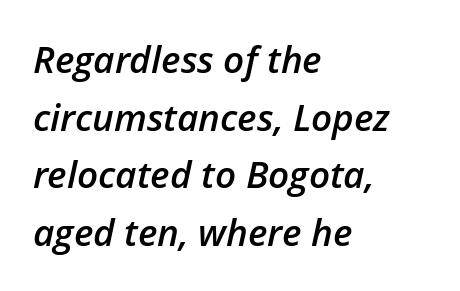
{"italic": "yes", "lean": "right", "slant_degrees": 12, "bold": "semi", "weight": "semibold", "width": "normal", "stroke_contrast": "low", "x_height": "medium", "monospaced": "no", "underline": "no", "align": "left", "line_spacing": "normal", "line_spacing_ratio": 1.56, "letter_spacing": "normal", "letter_spacing_em": 0.0, "glyph_px": 37}
